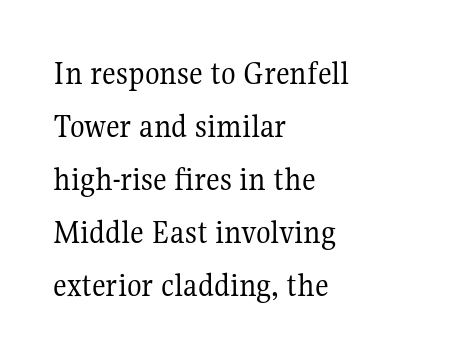
{"serif": "yes", "italic": "no", "bold": "no", "weight": "regular", "width": "normal", "stroke_contrast": "medium", "x_height": "medium", "monospaced": "no", "underline": "no", "align": "left", "line_spacing": "normal", "line_spacing_ratio": 1.56, "letter_spacing": "normal", "letter_spacing_em": 0.0, "glyph_px": 34}
